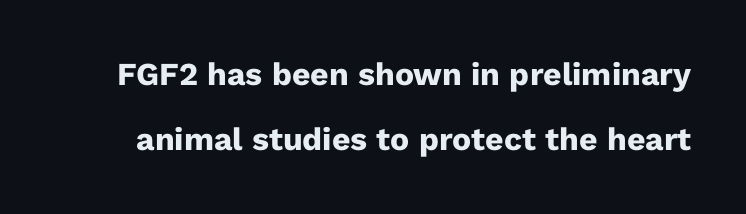
Q: Is the text bold? A: Yes.
Q: Is the text italic (slanted)? A: No, it is upright.
Q: Is the typeface a serif or a sans-serif typeface? A: Sans-serif.
Q: Is the text underlined? A: No.
Q: Is the spacing between letters normal or unusually wide? A: Normal.
Q: Is the spacing between lines tight, normal or loose? A: Loose.
Q: Width (condensed, normal, or wide)? A: Normal.
Q: Stroke contrast? A: Low.
Q: x-height? A: Medium.
Q: Monospaced? A: No.
